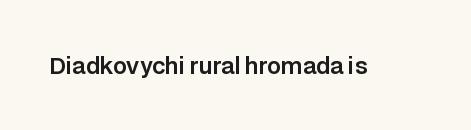
{"italic": "no", "underline": "no", "letter_spacing": "normal", "letter_spacing_em": 0.0, "glyph_px": 22}
